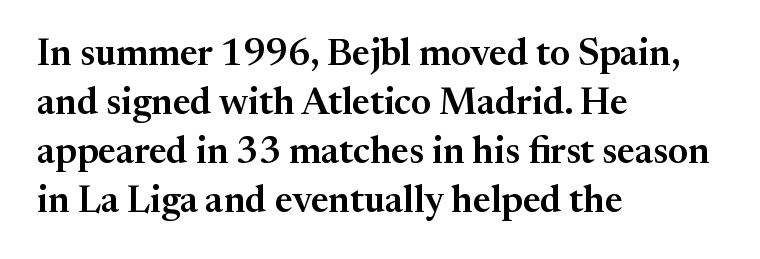
Q: Is the text italic (slanted)? A: No, it is upright.
Q: Is the typeface a serif or a sans-serif typeface? A: Serif.
Q: Is the text underlined? A: No.
Q: How is the paragraph aligned? A: Left-aligned.
Q: Is the spacing between letters normal or unusually wide? A: Normal.
Q: Is the spacing between lines tight, normal or loose? A: Normal.
Q: Width (condensed, normal, or wide)? A: Normal.
Q: Stroke contrast? A: Medium.
Q: x-height? A: Medium.
Q: Monospaced? A: No.
